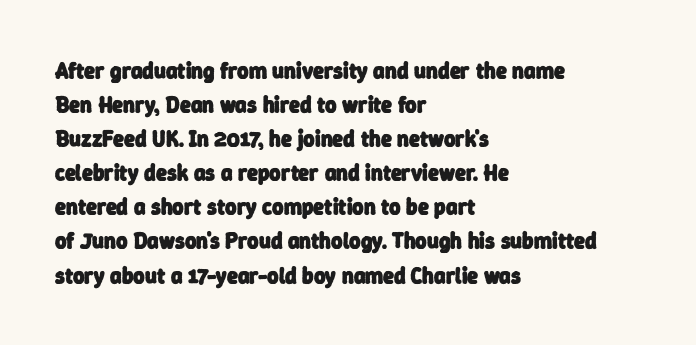
The image shows 22 px bold type; set left-aligned, normal line spacing (1.55x), normal letter spacing, not underlined.
